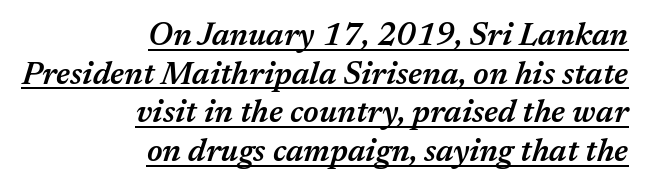
Q: Is the text bold? A: Semi-bold.
Q: Is the text italic (slanted)? A: Yes, it leans right by about 17 degrees.
Q: Is the text underlined? A: Yes.
Q: How is the paragraph aligned? A: Right-aligned.
Q: Is the spacing between letters normal or unusually wide? A: Normal.
Q: Width (condensed, normal, or wide)? A: Normal.
Q: Stroke contrast? A: Medium.
Q: x-height? A: Medium.
Q: Monospaced? A: No.
